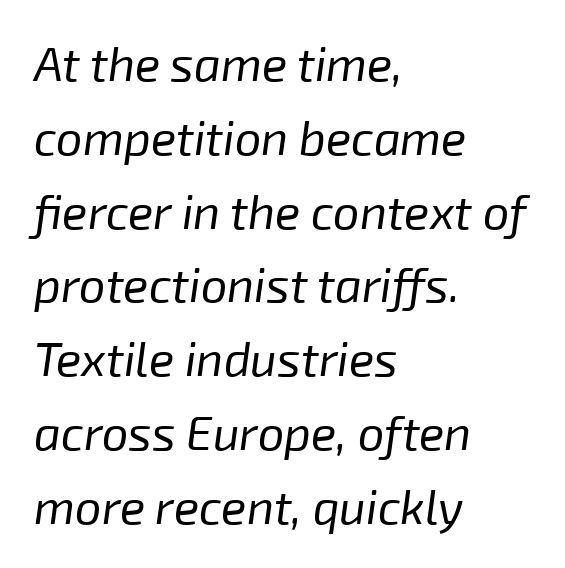
The image shows 47 px regular-weight type, italic (leaning right); set left-aligned, normal line spacing (1.57x), normal letter spacing, not underlined; low stroke contrast and a medium x-height.
